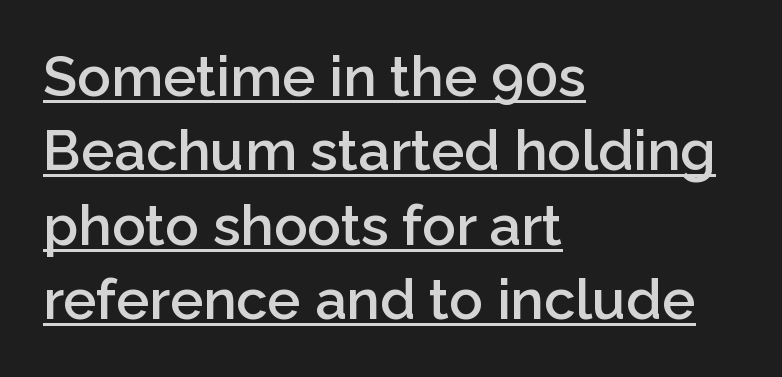
Caption: multi-line text, flush left, ragged right. How heavy is the stroke? Medium-heavy — a semibold, shy of bold. The typeface chosen for these lines omits serifs. The face used here is proportionally spaced, like ordinary book or web type. You could call the tracking neutral — neither tight nor loose. Beneath each row of characters lies a ruled line.
